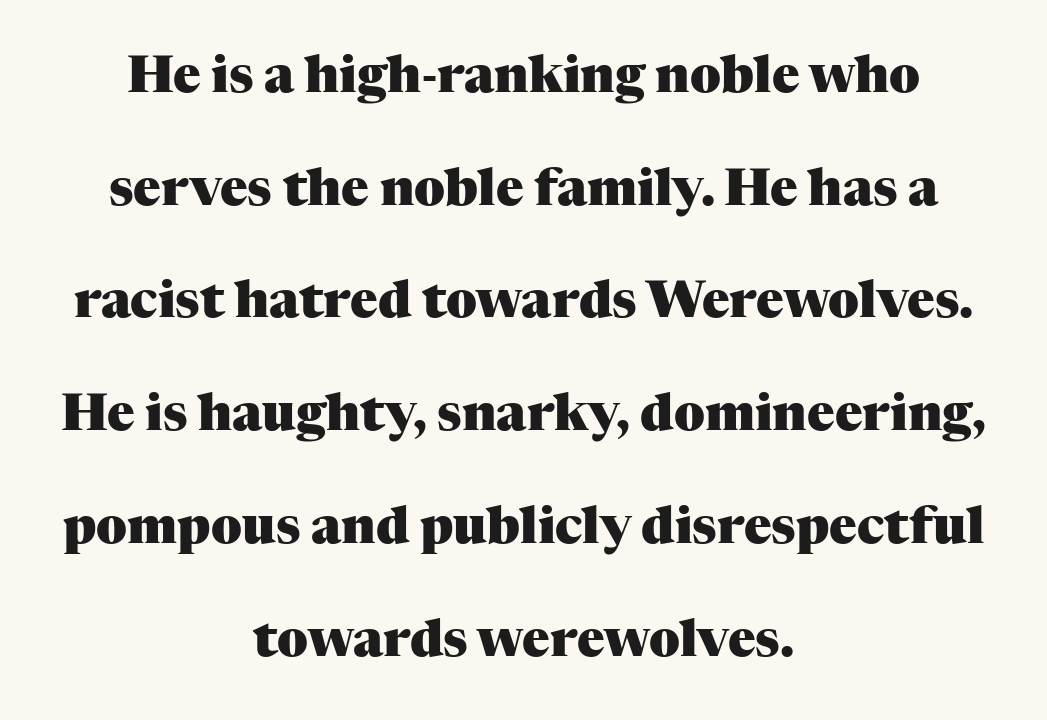
Q: Is the text bold? A: Yes.
Q: Is the text italic (slanted)? A: No, it is upright.
Q: Is the typeface a serif or a sans-serif typeface? A: Serif.
Q: Is the text underlined? A: No.
Q: How is the paragraph aligned? A: Centered.
Q: Is the spacing between letters normal or unusually wide? A: Normal.
Q: Is the spacing between lines tight, normal or loose? A: Loose.
Q: Width (condensed, normal, or wide)? A: Normal.
Q: Stroke contrast? A: Medium.
Q: x-height? A: Medium.
Q: Monospaced? A: No.
